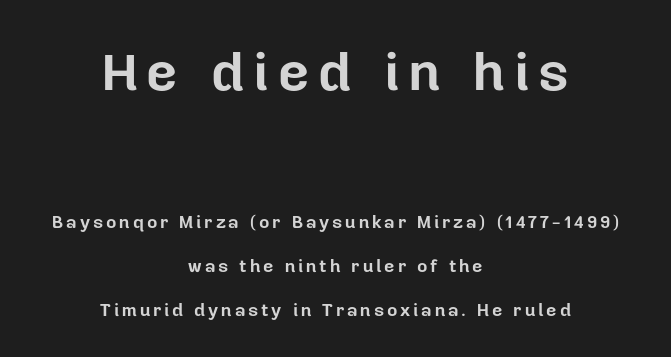
{"serif": "no", "italic": "no", "bold": "yes", "weight": "bold", "width": "normal", "stroke_contrast": "low", "x_height": "medium", "monospaced": "no", "underline": "no", "align": "center", "line_spacing": "loose", "line_spacing_ratio": 2.43, "larger_block": "first", "size_ratio": 3.0, "glyph_px": 54}
